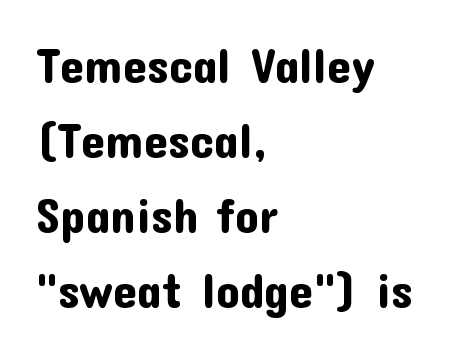
The image shows 48 px sans-serif type, upright; set left-aligned, normal line spacing (1.56x), normal letter spacing, not underlined; low stroke contrast and a medium x-height.
